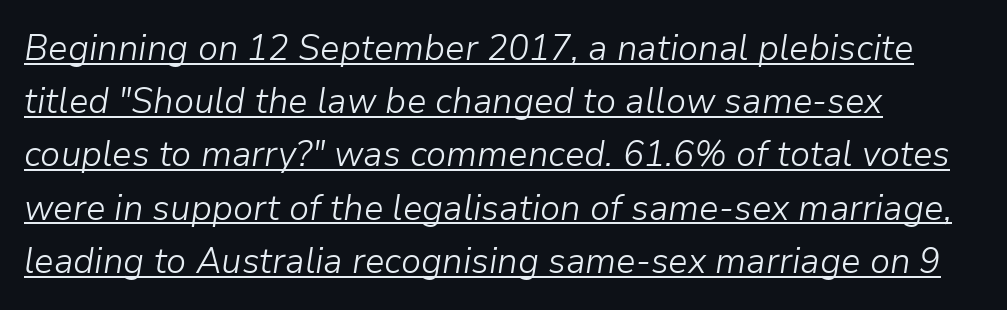
Q: Is the text bold? A: No.
Q: Is the text italic (slanted)? A: Yes, it leans right by about 9 degrees.
Q: Is the text underlined? A: Yes.
Q: How is the paragraph aligned? A: Left-aligned.
Q: Is the spacing between letters normal or unusually wide? A: Normal.
Q: Is the spacing between lines tight, normal or loose? A: Normal.
Q: Width (condensed, normal, or wide)? A: Normal.
Q: Stroke contrast? A: Low.
Q: x-height? A: Medium.
Q: Monospaced? A: No.
